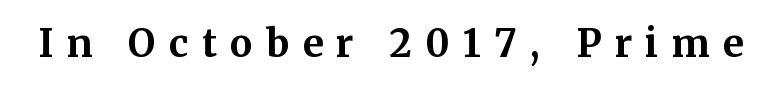
The passage shown is typed in a proportional face where columns would drift. This sample uses a serif face. Every stem runs plumb, perpendicular to the baseline. Each row of text sits above clean, open space. Someone cranked the tracking dial way up on this one. Does the weight exceed regular? Yes, all the way to bold.
